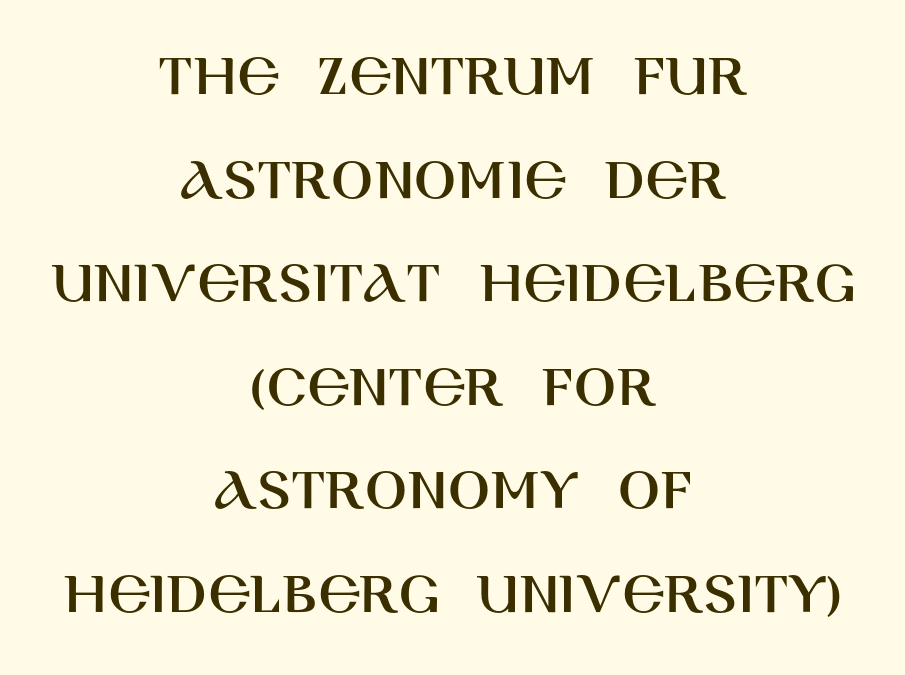
{"serif": "no", "italic": "no", "width": "normal", "stroke_contrast": "high", "x_height": "large", "monospaced": "no", "underline": "no", "align": "center", "line_spacing": "normal", "line_spacing_ratio": 1.67, "letter_spacing": "normal", "letter_spacing_em": 0.0, "glyph_px": 62}
